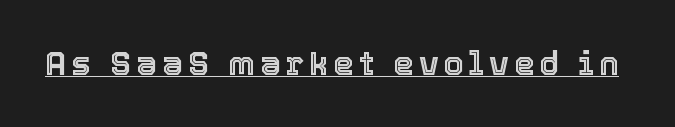
When letters stand straight like this, we call the style roman or upright. Each letter keeps its own natural width here, so spacing adapts to shape. Glance below the letters and you will spot a drawn line.
